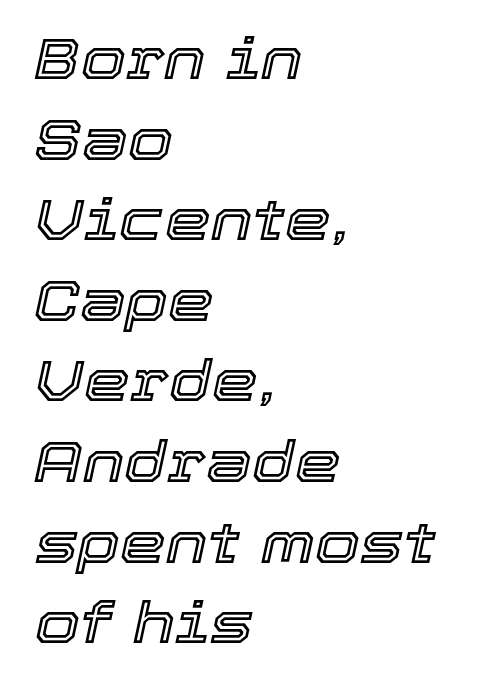
In CSS terms this would be text-align: left. The whole block is typeset with a tilt. How are the letters spaced? Ordinarily, with no added tracking. Think of a printed novel: that variable character pitch is what you see here.
